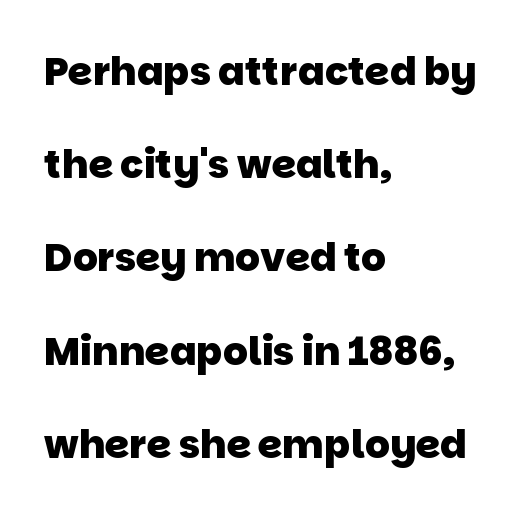
Q: Is the text bold? A: Yes.
Q: Is the typeface a serif or a sans-serif typeface? A: Sans-serif.
Q: Is the text underlined? A: No.
Q: How is the paragraph aligned? A: Left-aligned.
Q: Is the spacing between letters normal or unusually wide? A: Normal.
Q: Is the spacing between lines tight, normal or loose? A: Loose.
Q: Width (condensed, normal, or wide)? A: Normal.
Q: Stroke contrast? A: Low.
Q: x-height? A: Large.
Q: Monospaced? A: No.
